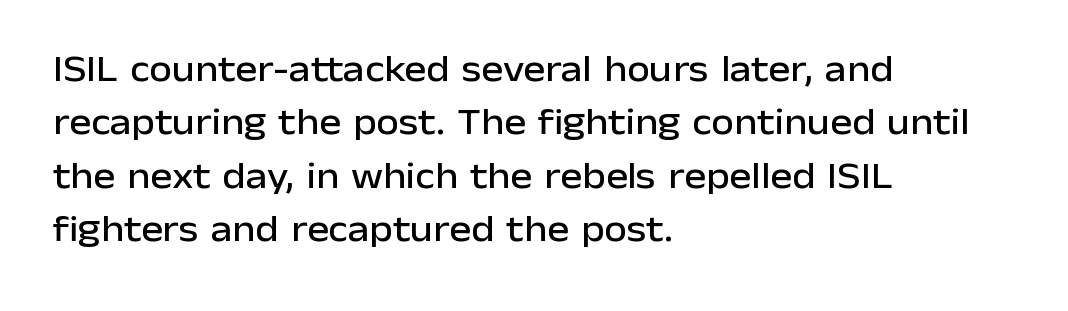
The image shows 37 px sans-serif type, upright; set left-aligned, normal line spacing (1.44x), normal letter spacing, not underlined; low stroke contrast and a medium x-height.
